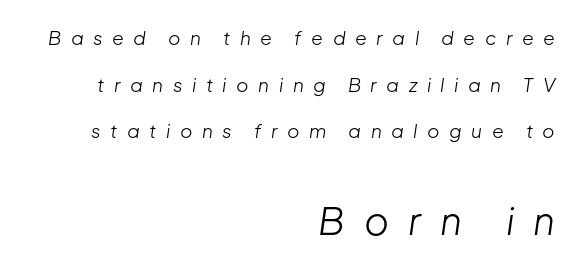
In terms of posture, this sample is oblique. Note: smaller setting up top, larger setting below. The type is letterspaced generously, with wide tracking. Is the stroke heavy? The answer is a plain regular-or-lighter. Each letter keeps its own natural width here, so spacing adapts to shape. A typesetter would call this leading open, well beyond the default.
